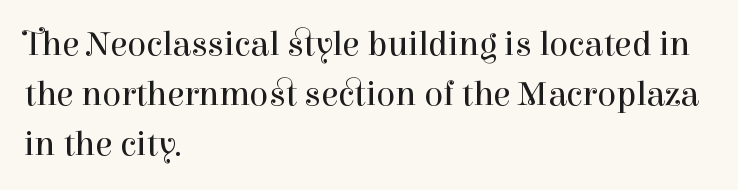
The image shows 35 px regular-weight serif type, upright; set left-aligned, normal line spacing (1.43x), normal letter spacing, not underlined; high stroke contrast and a medium x-height.
